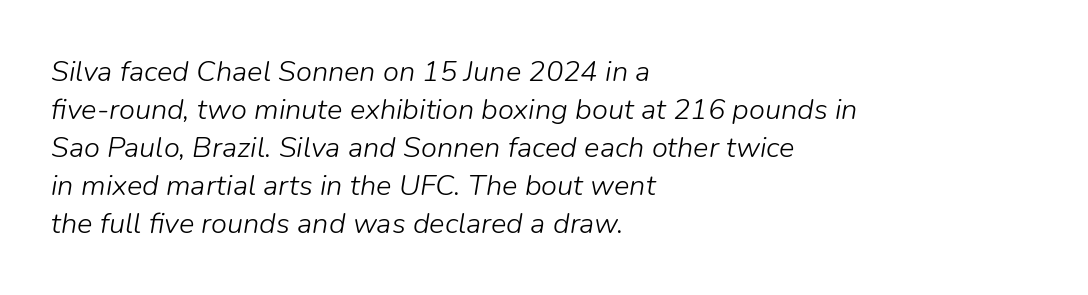
Q: Is the text bold? A: No.
Q: Is the text italic (slanted)? A: Yes, it leans right by about 9 degrees.
Q: Is the text underlined? A: No.
Q: How is the paragraph aligned? A: Left-aligned.
Q: Is the spacing between letters normal or unusually wide? A: Normal.
Q: Is the spacing between lines tight, normal or loose? A: Normal.
Q: Width (condensed, normal, or wide)? A: Normal.
Q: Stroke contrast? A: Low.
Q: x-height? A: Medium.
Q: Monospaced? A: No.
